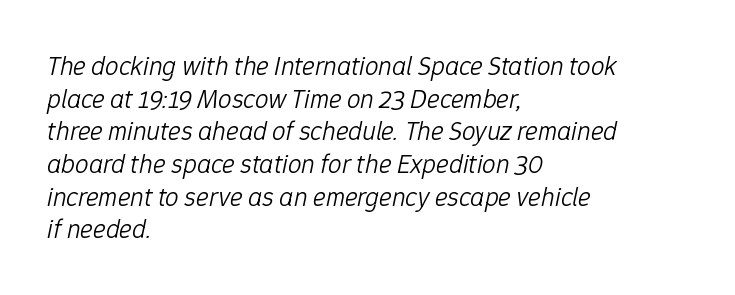
Q: Is the text bold? A: No.
Q: Is the text italic (slanted)? A: Yes, it leans right by about 12 degrees.
Q: Is the text underlined? A: No.
Q: How is the paragraph aligned? A: Left-aligned.
Q: Is the spacing between letters normal or unusually wide? A: Normal.
